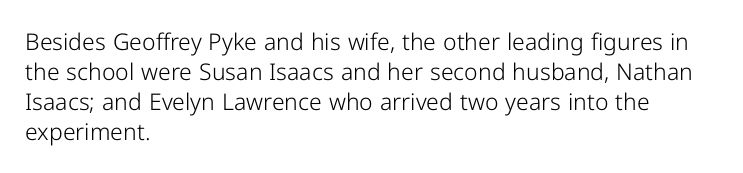
{"italic": "no", "bold": "no", "underline": "no", "align": "left", "line_spacing": "normal", "line_spacing_ratio": 1.3, "letter_spacing": "normal", "letter_spacing_em": 0.0, "glyph_px": 23}
